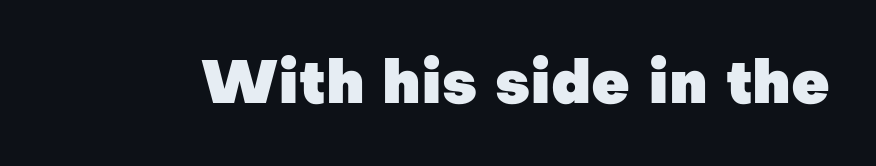
Words float on clear page, feet unadorned. Notice how the stems are strictly vertical — no italics here. A typesetter would call this proportional, since set widths differ per character. Short note: letters normally spaced.
